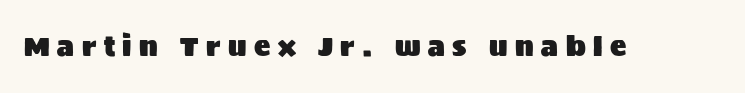
No word sits above an underline. Inter-character spacing is expanded well beyond the font's built-in metrics. Does the lettering tilt? It doesn't — this is upright.
